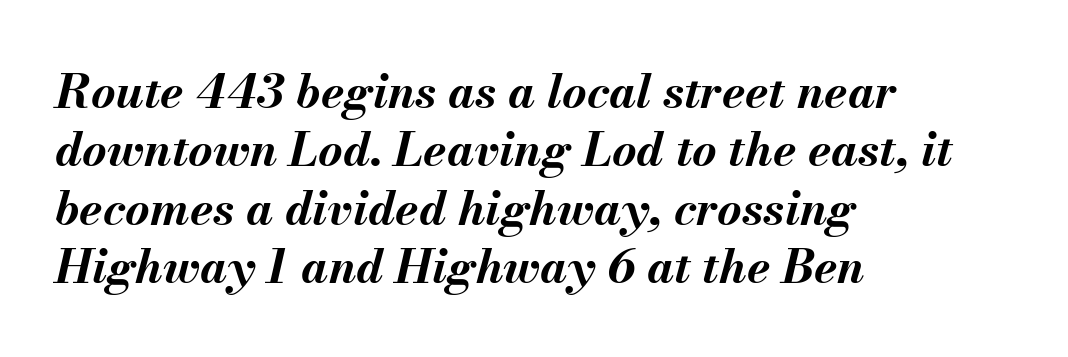
Q: Is the text bold? A: Yes.
Q: Is the text italic (slanted)? A: Yes, it leans right by about 13 degrees.
Q: Is the text underlined? A: No.
Q: How is the paragraph aligned? A: Left-aligned.
Q: Is the spacing between letters normal or unusually wide? A: Normal.
Q: Width (condensed, normal, or wide)? A: Normal.
Q: Stroke contrast? A: Medium.
Q: x-height? A: Small.
Q: Monospaced? A: No.
